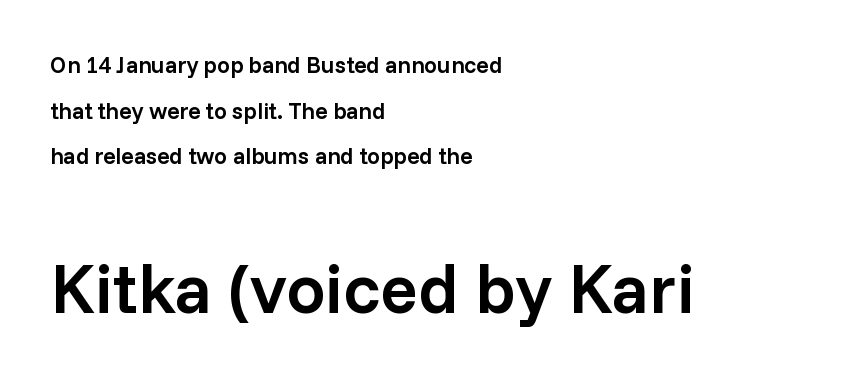
{"serif": "no", "italic": "no", "bold": "semi", "weight": "semibold", "width": "normal", "stroke_contrast": "low", "x_height": "medium", "monospaced": "no", "underline": "no", "align": "left", "line_spacing": "loose", "line_spacing_ratio": 1.98, "letter_spacing": "normal", "letter_spacing_em": 0.0, "larger_block": "second", "size_ratio": 3.04, "glyph_px": 70}
